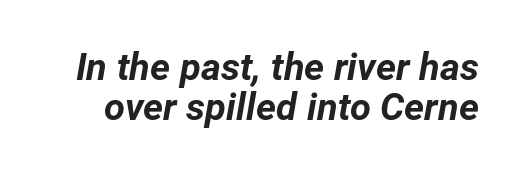
{"italic": "yes", "lean": "right", "slant_degrees": 12, "bold": "yes", "weight": "bold", "width": "normal", "stroke_contrast": "low", "x_height": "medium", "monospaced": "no", "underline": "no", "line_spacing": "tight", "line_spacing_ratio": 1.06, "letter_spacing": "normal", "letter_spacing_em": 0.0, "glyph_px": 38}
